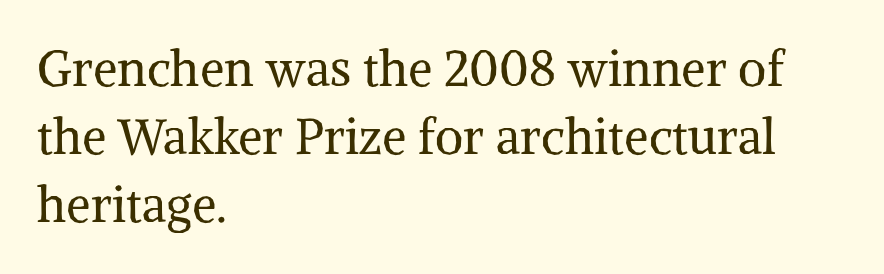
The image shows 49 px regular-weight serif type, upright; set left-aligned, normal line spacing (1.39x), normal letter spacing, not underlined; medium stroke contrast and a medium x-height.
